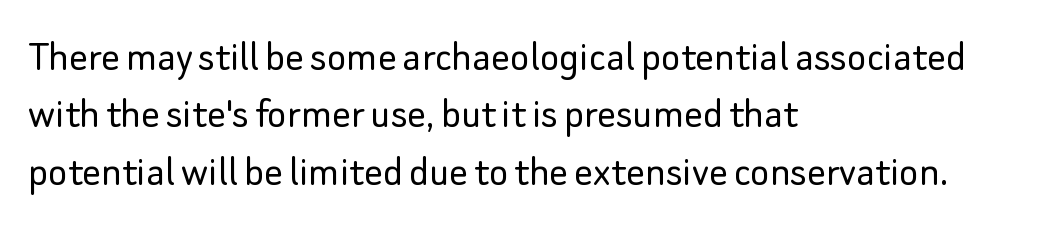
The image shows 46 px light sans-serif type, upright; set left-aligned, normal line spacing (1.25x), normal letter spacing, not underlined; low stroke contrast and a small x-height.
